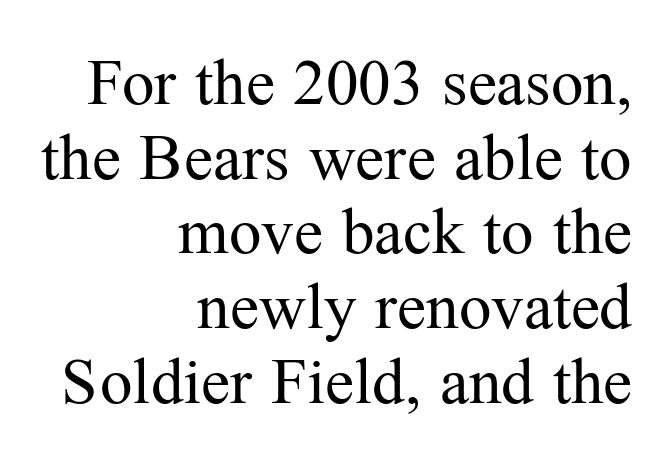
The lettering holds an erect, upright posture throughout. One glance says dense: line gaps are narrower than usual. This sample has the flowing, uneven cadence of proportional lettering. These glyphs show unthickened strokes, regular width or finer. The area under the type is left untouched.
